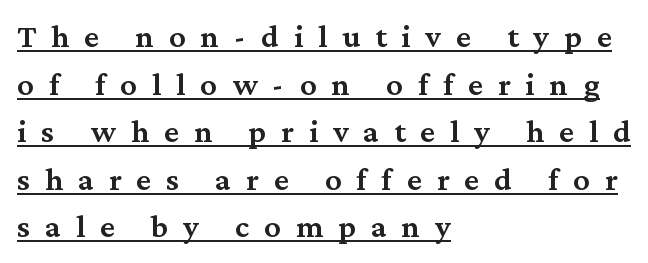
Q: Is the text bold? A: Semi-bold.
Q: Is the text italic (slanted)? A: No, it is upright.
Q: Is the typeface a serif or a sans-serif typeface? A: Serif.
Q: Is the text underlined? A: Yes.
Q: How is the paragraph aligned? A: Left-aligned.
Q: Is the spacing between letters normal or unusually wide? A: Unusually wide.
Q: Is the spacing between lines tight, normal or loose? A: Normal.
Q: Width (condensed, normal, or wide)? A: Normal.
Q: Stroke contrast? A: Medium.
Q: x-height? A: Medium.
Q: Monospaced? A: No.
